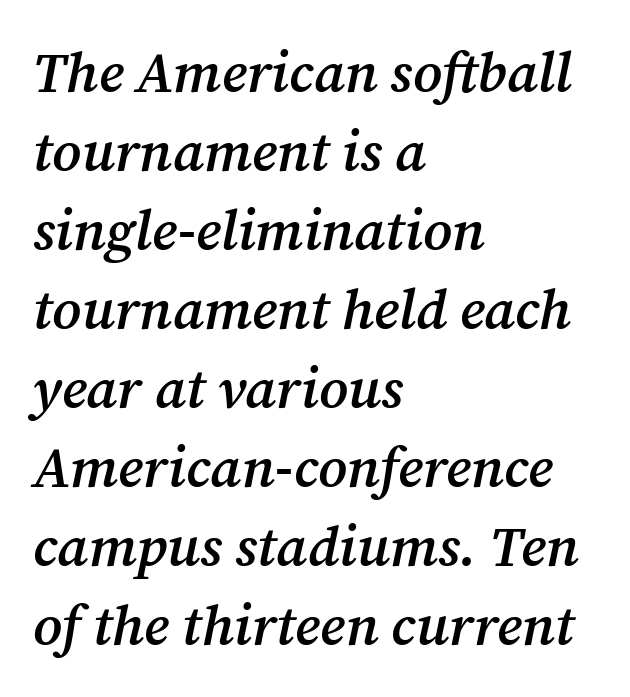
Q: Is the text bold? A: Semi-bold.
Q: Is the text italic (slanted)? A: Yes, it leans right by about 12 degrees.
Q: Is the typeface a serif or a sans-serif typeface? A: Serif.
Q: Is the text underlined? A: No.
Q: How is the paragraph aligned? A: Left-aligned.
Q: Is the spacing between letters normal or unusually wide? A: Normal.
Q: Is the spacing between lines tight, normal or loose? A: Normal.
Q: Width (condensed, normal, or wide)? A: Normal.
Q: Stroke contrast? A: Medium.
Q: x-height? A: Medium.
Q: Monospaced? A: No.
